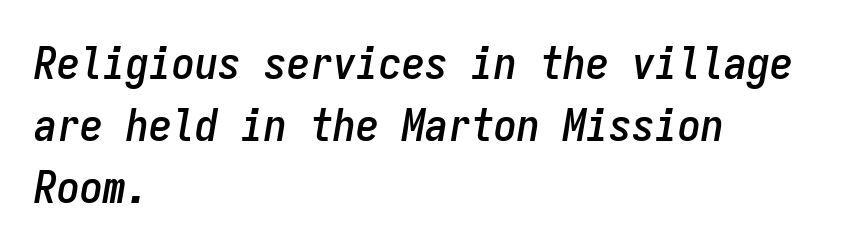
Q: Is the text italic (slanted)? A: Yes, it leans right by about 9 degrees.
Q: Is the text underlined? A: No.
Q: How is the paragraph aligned? A: Left-aligned.
Q: Is the spacing between letters normal or unusually wide? A: Normal.
Q: Is the spacing between lines tight, normal or loose? A: Normal.
Q: Width (condensed, normal, or wide)? A: Condensed.
Q: Stroke contrast? A: Low.
Q: x-height? A: Medium.
Q: Monospaced? A: Yes.
